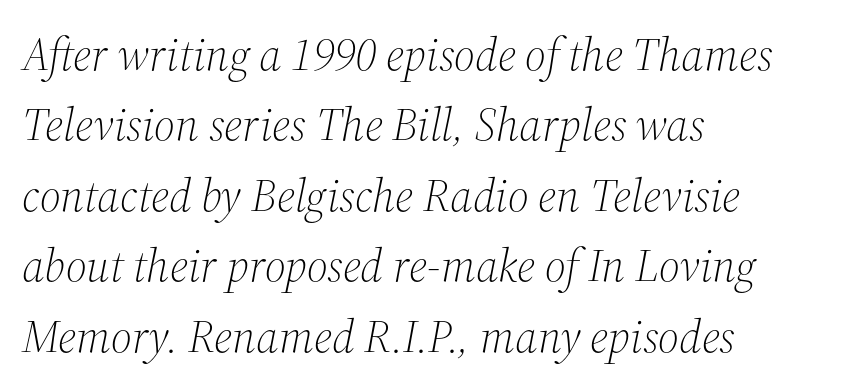
The image shows 46 px light serif type, italic (leaning right); set left-aligned, normal line spacing (1.53x), normal letter spacing, not underlined; medium stroke contrast and a medium x-height.
